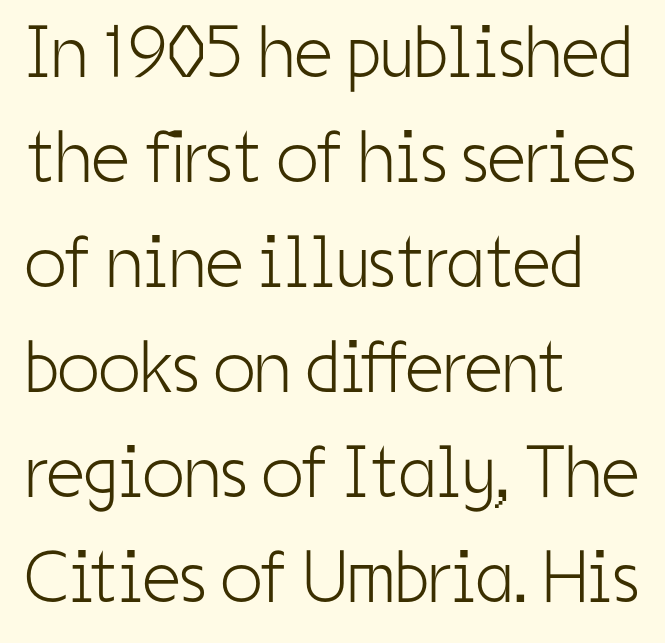
{"serif": "no", "italic": "no", "bold": "no", "weight": "light", "width": "condensed", "stroke_contrast": "low", "x_height": "medium", "monospaced": "no", "underline": "no", "align": "left", "line_spacing": "normal", "line_spacing_ratio": 1.42, "letter_spacing": "normal", "letter_spacing_em": 0.0, "glyph_px": 74}
